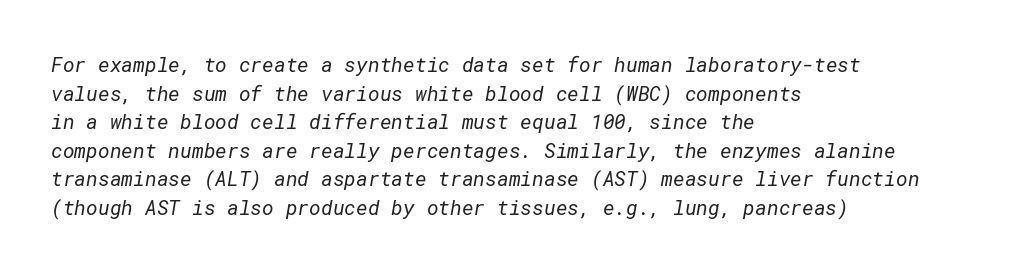
The image shows 20 px text type; set left-aligned, normal line spacing (1.43x), normal letter spacing, not underlined.
